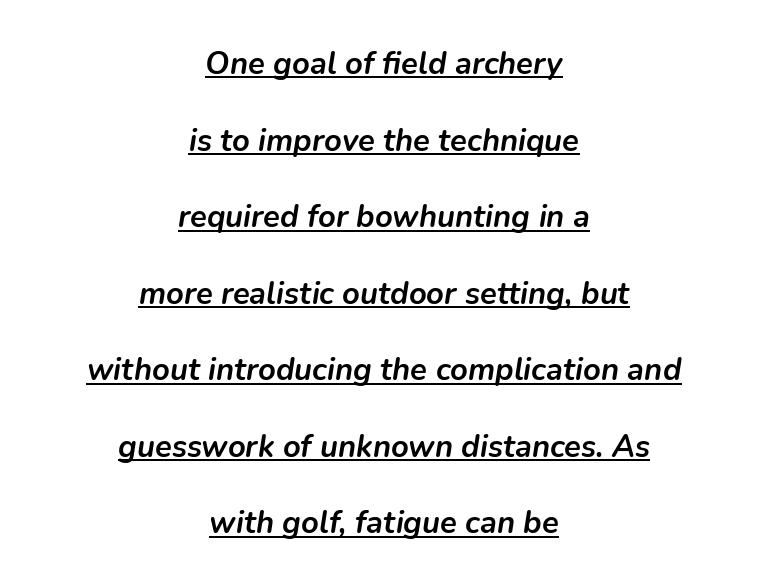
{"italic": "yes", "lean": "right", "slant_degrees": 9, "bold": "yes", "weight": "semibold", "width": "normal", "stroke_contrast": "low", "x_height": "medium", "monospaced": "no", "underline": "yes", "align": "center", "line_spacing": "loose", "line_spacing_ratio": 2.47, "letter_spacing": "normal", "letter_spacing_em": 0.0, "glyph_px": 31}
